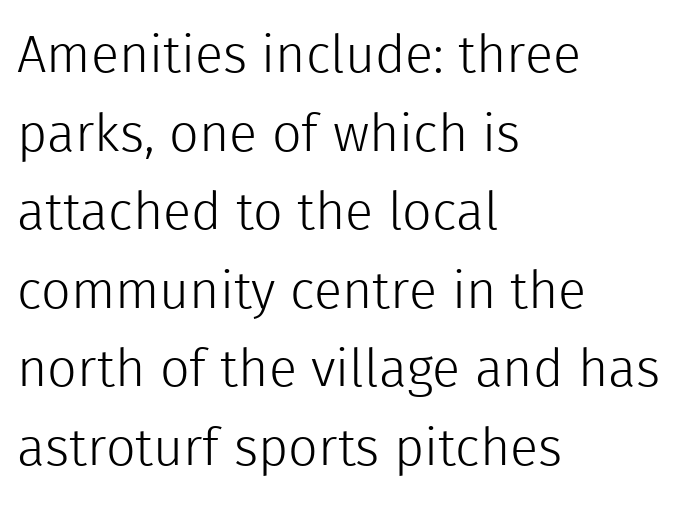
Typeset ragged right — the left edge is the straight one. This sample has the flowing, uneven cadence of proportional lettering. Posture: vertical. No extra ink here — the face is not bold. In terms of letterform style, serifs are entirely absent. Here the glyphs are tracked normally, forming tight word shapes.
